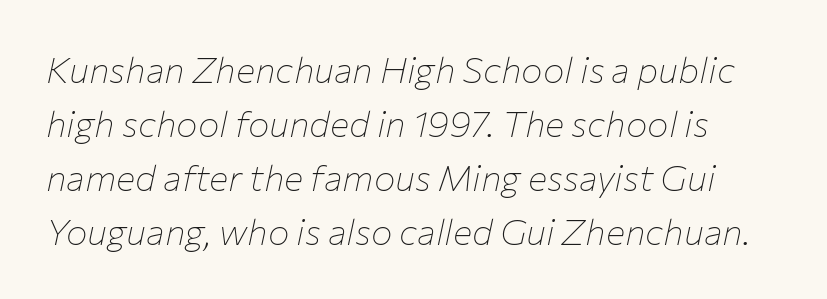
You could not count columns in this text — the font is proportionally spaced. The passage shown is not underscored anywhere. Successive baselines arrive at the customary interval. In terms of letterspacing, this is plain default setting. Weight: in the light-to-regular range.
